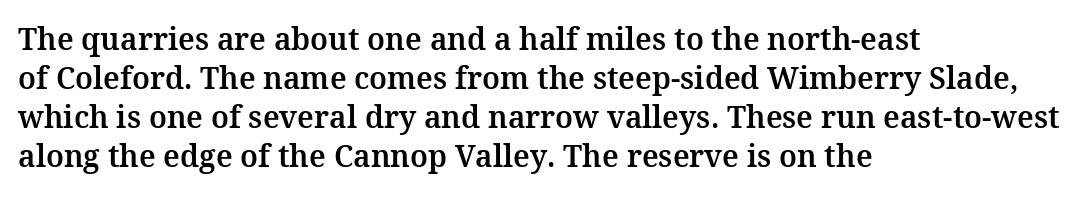
In terms of letterspacing, this is plain default setting. Horizontally, the lines are justified to the leading edge only. Classification — serif. No italicization has been applied; the sample stays upright. Rule under the text: the space is simply empty.
